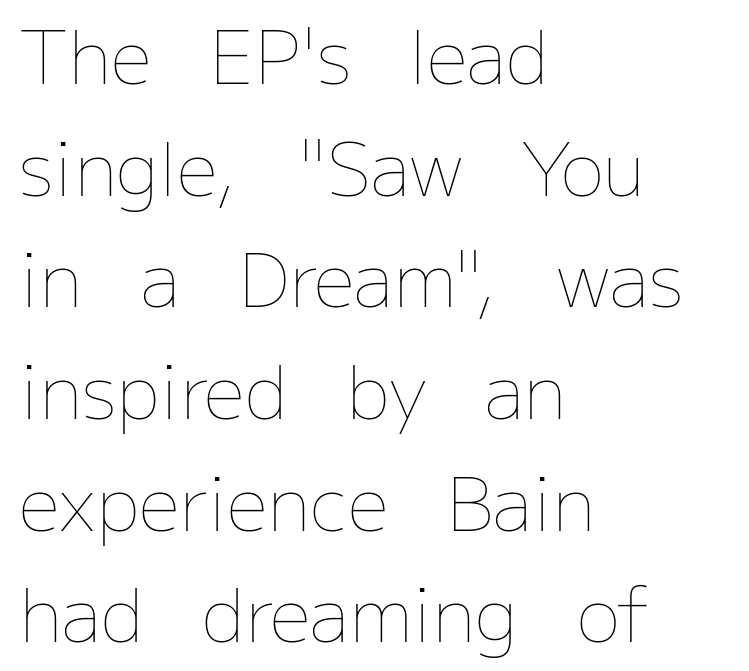
{"italic": "no", "bold": "no", "weight": "thin", "width": "normal", "stroke_contrast": "low", "x_height": "medium", "monospaced": "no", "underline": "no", "align": "left", "line_spacing": "normal", "line_spacing_ratio": 1.53, "letter_spacing": "normal", "letter_spacing_em": 0.0, "glyph_px": 73}
